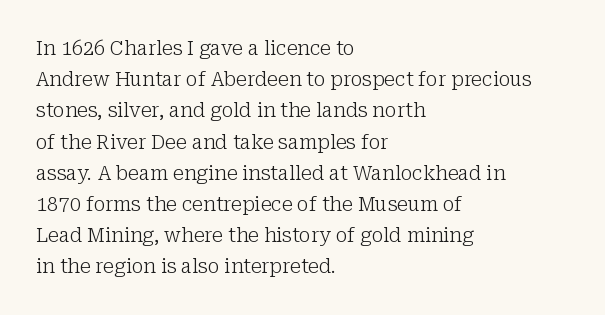
Q: Is the text bold? A: No.
Q: Is the text italic (slanted)? A: No, it is upright.
Q: Is the text underlined? A: No.
Q: How is the paragraph aligned? A: Left-aligned.
Q: Is the spacing between letters normal or unusually wide? A: Normal.
Q: Is the spacing between lines tight, normal or loose? A: Normal.
